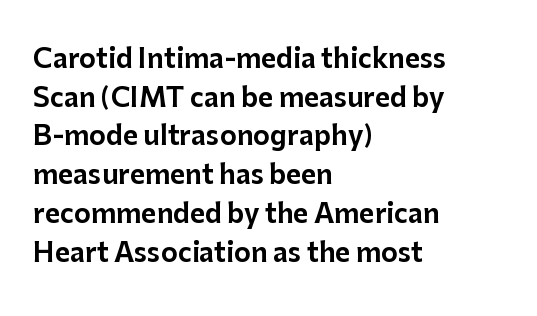
The image shows 26 px text type, upright; set left-aligned, normal line spacing (1.49x), normal letter spacing, not underlined.
